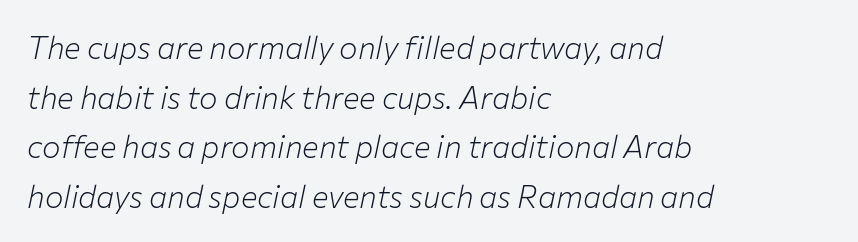
{"italic": "yes", "lean": "right", "slant_degrees": 12, "bold": "no", "weight": "light", "width": "normal", "stroke_contrast": "low", "x_height": "medium", "monospaced": "no", "underline": "no", "align": "left", "line_spacing": "normal", "line_spacing_ratio": 1.6, "letter_spacing": "normal", "letter_spacing_em": 0.0, "glyph_px": 31}
